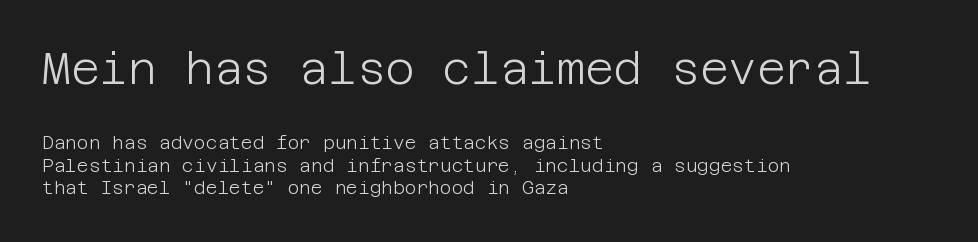
Caption: face not bold, strokes unweighted. Size contrast runs from large at the top to small at the bottom. This sample keeps an unexceptional amount of space between lines. This rendering employs a face without finishing strokes, i.e., a sans-serif. Type without underlining.
